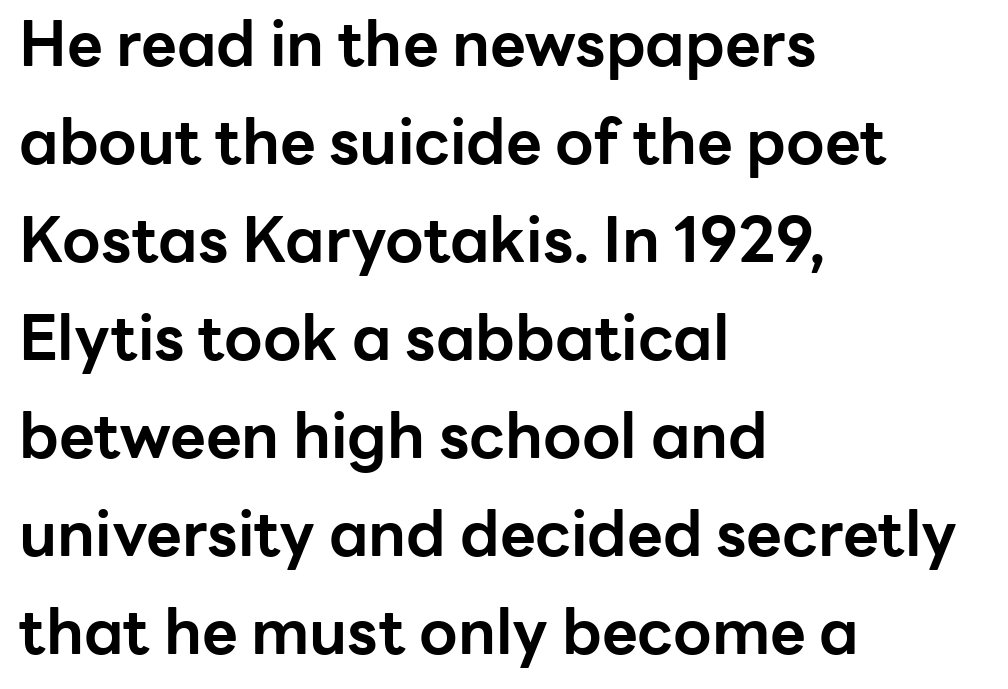
The rendering uses natural spacing where letterforms have individual widths. The typeface chosen for these lines omits serifs. This rendering uses left alignment, leaving the right contour irregular. A roman cut, with each character standing at attention. Interline gaps are of average width in this sample.
